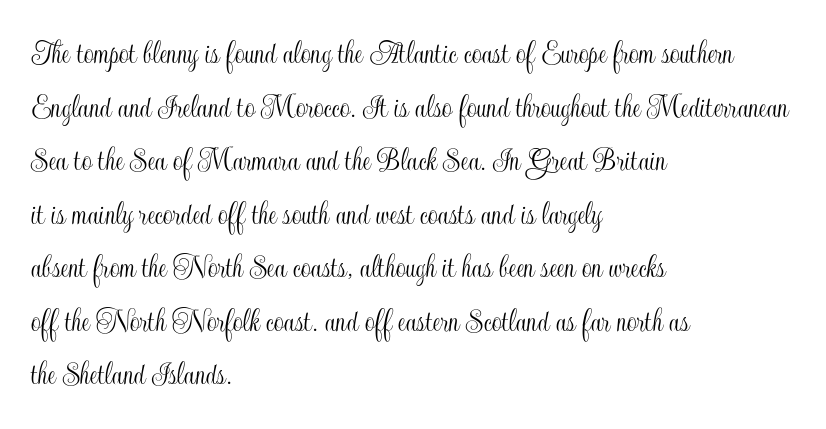
The image shows 35 px condensed type; set left-aligned, normal line spacing (1.53x), normal letter spacing, not underlined; a small x-height.
